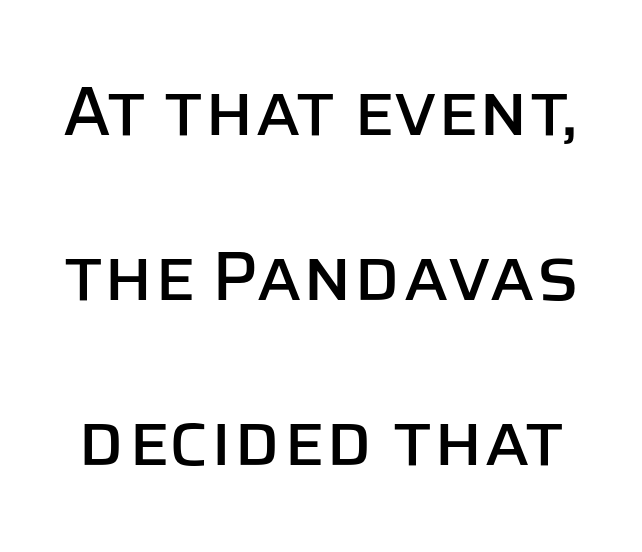
Q: Is the text italic (slanted)? A: No, it is upright.
Q: Is the typeface a serif or a sans-serif typeface? A: Sans-serif.
Q: Is the text underlined? A: No.
Q: Is the spacing between letters normal or unusually wide? A: Normal.
Q: Is the spacing between lines tight, normal or loose? A: Loose.
Q: Width (condensed, normal, or wide)? A: Normal.
Q: Stroke contrast? A: Low.
Q: x-height? A: Large.
Q: Monospaced? A: No.
